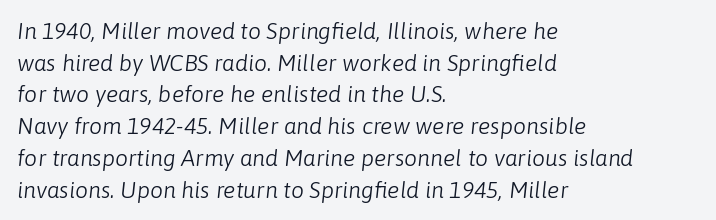
{"italic": "yes", "lean": "right", "slant_degrees": 6, "bold": "no", "underline": "no", "align": "left", "line_spacing": "normal", "line_spacing_ratio": 1.38, "letter_spacing": "normal", "letter_spacing_em": 0.0, "glyph_px": 23}
